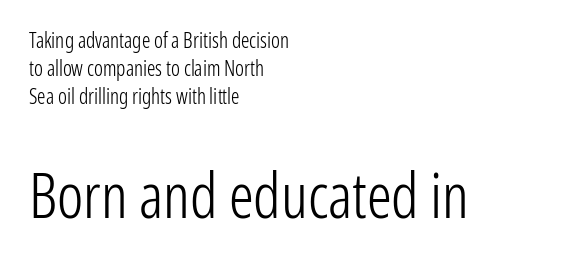
{"serif": "no", "italic": "no", "bold": "no", "weight": "light", "width": "condensed", "stroke_contrast": "low", "x_height": "medium", "monospaced": "no", "underline": "no", "align": "left", "line_spacing": "normal", "line_spacing_ratio": 1.33, "letter_spacing": "normal", "letter_spacing_em": 0.0, "larger_block": "second", "size_ratio": 2.95, "glyph_px": 62}
